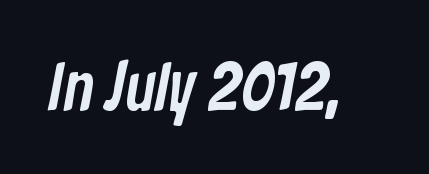
The image shows 69 px condensed sans-serif type; set normal letter spacing, not underlined; low stroke contrast and a medium x-height.
